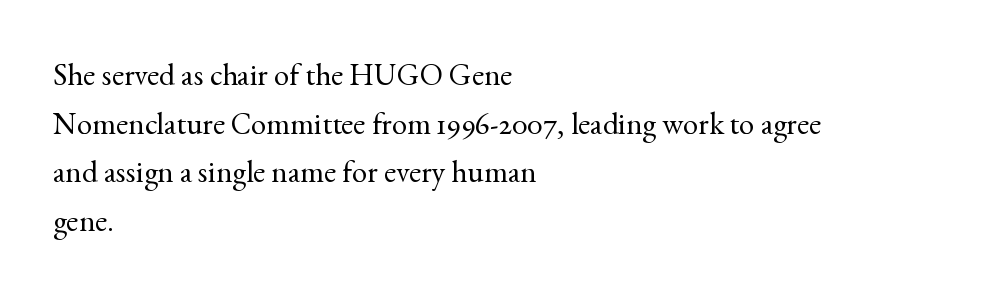
Q: Is the text bold? A: No.
Q: Is the text italic (slanted)? A: No, it is upright.
Q: Is the typeface a serif or a sans-serif typeface? A: Serif.
Q: Is the text underlined? A: No.
Q: How is the paragraph aligned? A: Left-aligned.
Q: Is the spacing between letters normal or unusually wide? A: Normal.
Q: Is the spacing between lines tight, normal or loose? A: Normal.
Q: Width (condensed, normal, or wide)? A: Normal.
Q: x-height? A: Small.
Q: Monospaced? A: No.
